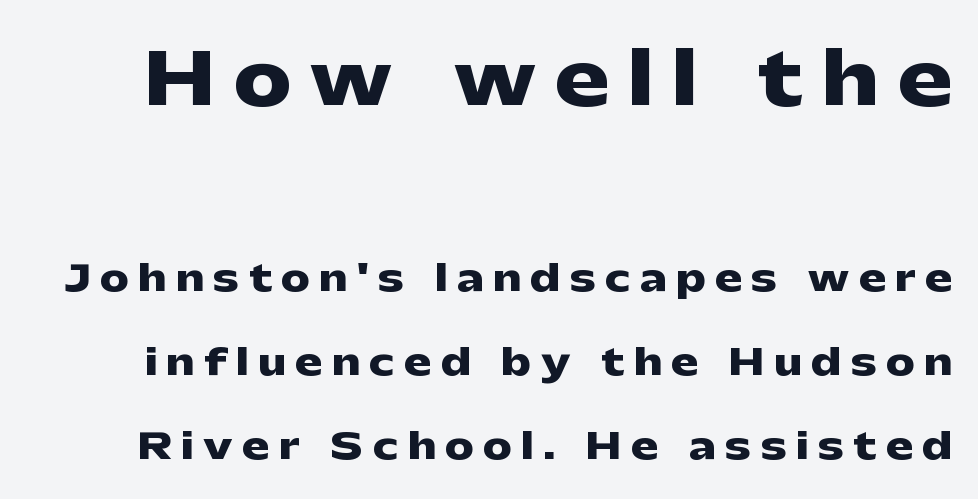
{"serif": "no", "italic": "no", "bold": "yes", "weight": "heavy", "width": "wide", "stroke_contrast": "low", "x_height": "medium", "monospaced": "no", "underline": "no", "line_spacing": "loose", "line_spacing_ratio": 2.33, "letter_spacing": "wide", "letter_spacing_em": 0.27, "larger_block": "first", "size_ratio": 2.0, "glyph_px": 72}
